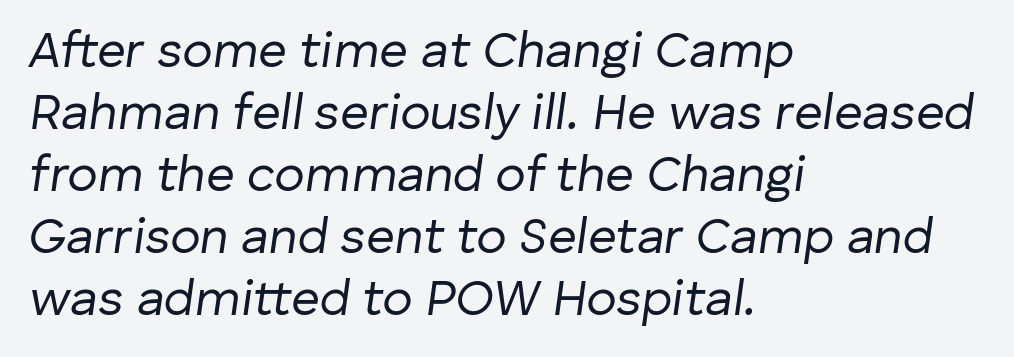
{"italic": "yes", "lean": "right", "slant_degrees": 8, "bold": "no", "weight": "regular", "width": "normal", "stroke_contrast": "low", "x_height": "medium", "monospaced": "no", "underline": "no", "align": "left", "line_spacing_ratio": 1.24, "letter_spacing": "normal", "letter_spacing_em": 0.0, "glyph_px": 50}
